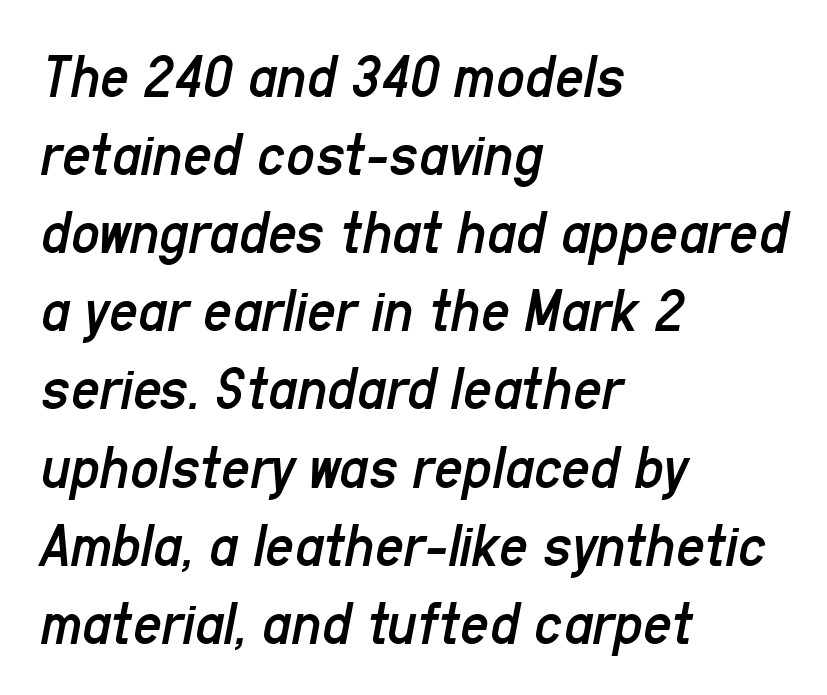
The passage shown is not underscored anywhere. Each line starts at the same left margin while the right side varies. No chunkiness to these letters — they're not bold. These lines are rendered in a variable-pitch font. The axis of the letterforms is tilted away from vertical. Spacing between characters is what you'd get straight out of the box.
